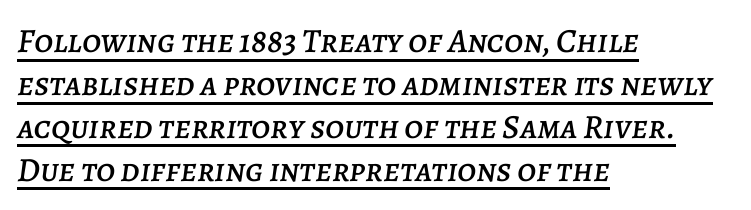
Q: Is the text italic (slanted)? A: Yes, it leans right by about 7 degrees.
Q: Is the text underlined? A: Yes.
Q: How is the paragraph aligned? A: Left-aligned.
Q: Is the spacing between letters normal or unusually wide? A: Normal.
Q: Is the spacing between lines tight, normal or loose? A: Normal.
Q: Width (condensed, normal, or wide)? A: Normal.
Q: Stroke contrast? A: Low.
Q: x-height? A: Large.
Q: Monospaced? A: No.
